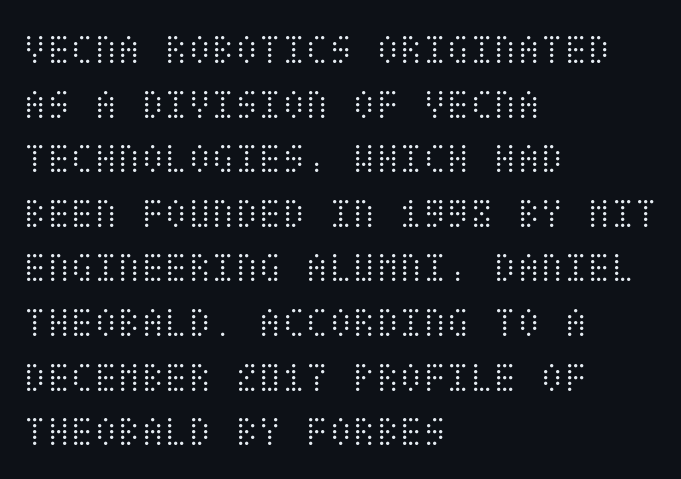
What stands out about the letter spacing? Nothing — it is the standard amount. One glance says typical: line gaps are just what's usual. The lettering stays uniformly vertical, giving the passage a roman look. Left-aligned paragraph, ragged on the right.
